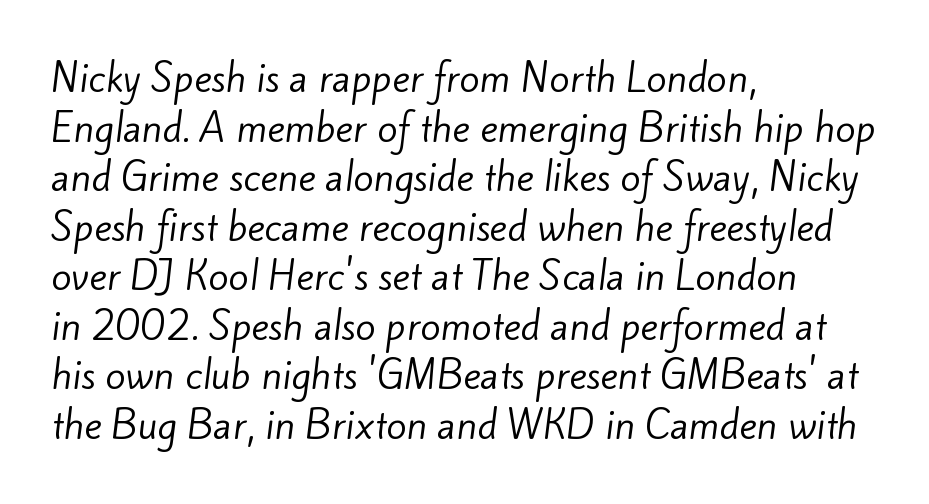
Alignment: flush left. Unmarked baselines from the first word to the last. Each new line begins a customary step beneath the previous one. Default kerning and tracking; the words read as compact shapes. Serif or sans? Sans — the stroke terminals are bare. Character widths vary here, with narrow letters taking less room than wide ones.
